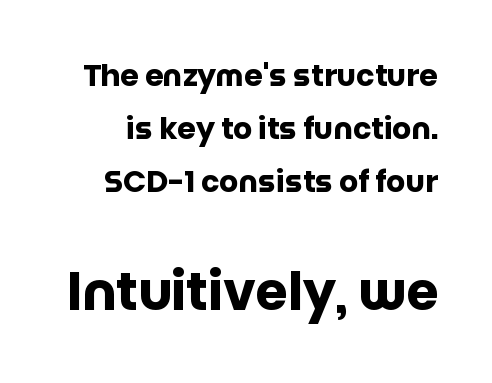
Q: Is the text bold? A: Yes.
Q: Is the text italic (slanted)? A: No, it is upright.
Q: Is the typeface a serif or a sans-serif typeface? A: Sans-serif.
Q: Is the text underlined? A: No.
Q: Is the spacing between letters normal or unusually wide? A: Normal.
Q: Which block of text is set in a larger size, the first (top) or the second (bottom)? A: The second (bottom) one.
Q: Width (condensed, normal, or wide)? A: Normal.
Q: Stroke contrast? A: Low.
Q: x-height? A: Large.
Q: Monospaced? A: No.
